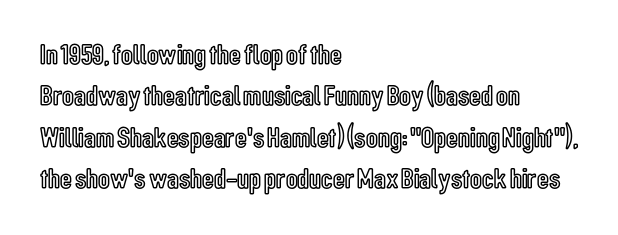
The image shows 29 px condensed type, upright; set left-aligned, normal line spacing (1.43x), normal letter spacing, not underlined; a medium x-height.
